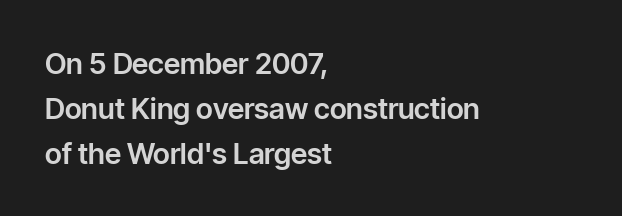
Q: Is the text italic (slanted)? A: No, it is upright.
Q: Is the typeface a serif or a sans-serif typeface? A: Sans-serif.
Q: Is the text underlined? A: No.
Q: How is the paragraph aligned? A: Left-aligned.
Q: Is the spacing between letters normal or unusually wide? A: Normal.
Q: Is the spacing between lines tight, normal or loose? A: Normal.
Q: Width (condensed, normal, or wide)? A: Normal.
Q: Stroke contrast? A: Low.
Q: x-height? A: Medium.
Q: Monospaced? A: No.
